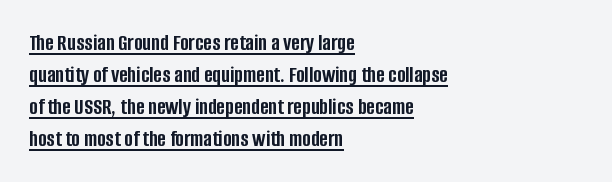
Q: Is the text bold? A: Yes.
Q: Is the text italic (slanted)? A: No, it is upright.
Q: Is the text underlined? A: Yes.
Q: How is the paragraph aligned? A: Left-aligned.
Q: Is the spacing between letters normal or unusually wide? A: Normal.
Q: Is the spacing between lines tight, normal or loose? A: Normal.
